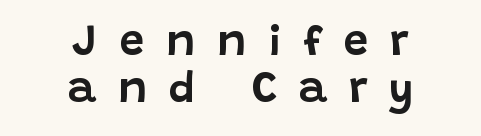
The image shows 44 px sans-serif type, upright; set centered, tight line spacing (1.06x), unusually wide letter spacing (+0.49 em), not underlined; low stroke contrast and a large x-height.
